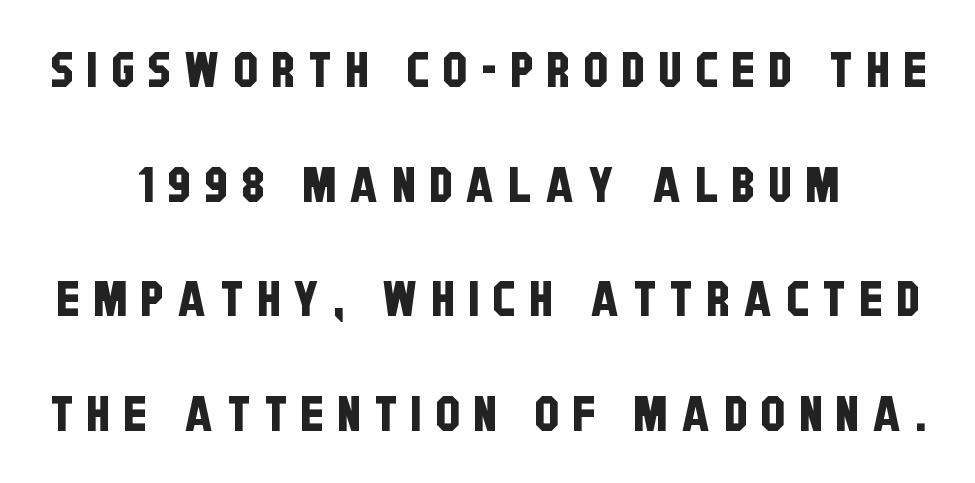
The image shows 49 px condensed sans-serif type; set centered, loose line spacing (2.34x), unusually wide letter spacing (+0.28 em), not underlined; low stroke contrast and a large x-height.
